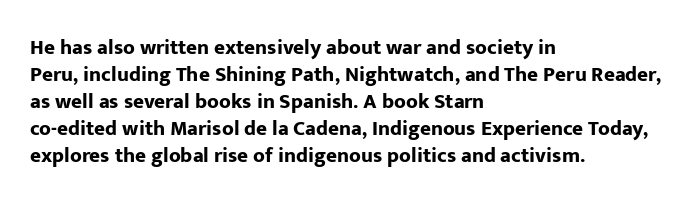
The image shows 21 px bold type, upright; set left-aligned, normal line spacing (1.28x), normal letter spacing, not underlined.
